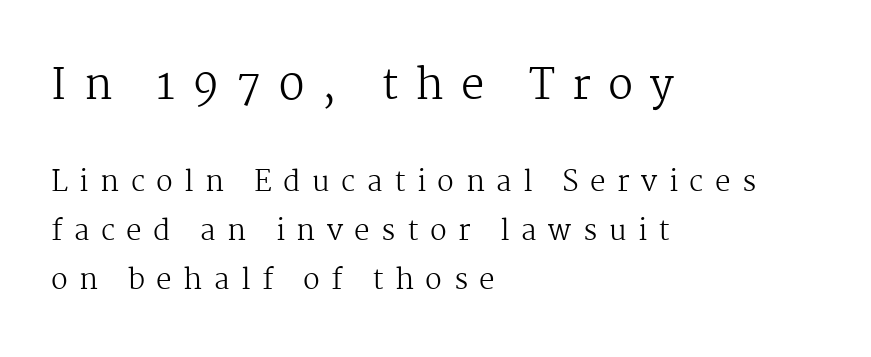
Q: Is the text bold? A: No.
Q: Is the text italic (slanted)? A: No, it is upright.
Q: Is the typeface a serif or a sans-serif typeface? A: Serif.
Q: Is the text underlined? A: No.
Q: How is the paragraph aligned? A: Left-aligned.
Q: Is the spacing between letters normal or unusually wide? A: Unusually wide.
Q: Which block of text is set in a larger size, the first (top) or the second (bottom)? A: The first (top) one.
Q: Width (condensed, normal, or wide)? A: Normal.
Q: Stroke contrast? A: Medium.
Q: x-height? A: Medium.
Q: Monospaced? A: No.
